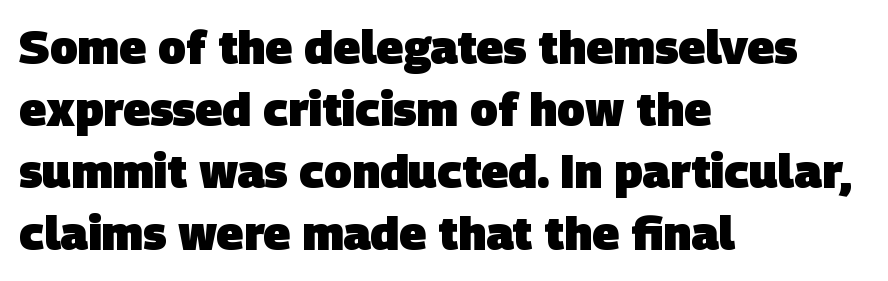
Every row of glyphs begins at an identical x-position on the left. A bare baseline throughout the passage. Typesetter's note: full bold, strokes at maximum text heaviness. Is this a fixed-width face? No — the glyphs have proportional, varying widths. Check where the strokes stop: nothing finishes them off — pure sans.
